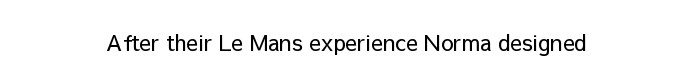
The image shows 22 px text type, upright; set centered, normal letter spacing, not underlined.
